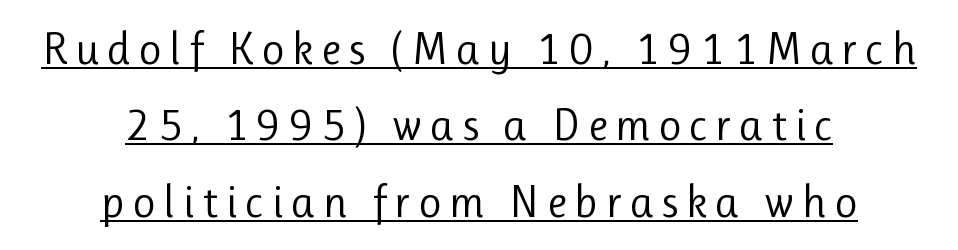
Each letter keeps its own natural width here, so spacing adapts to shape. This sample uses an upright cut, with every glyph sitting square on the baseline. The face looks like a standard text weight, possibly lighter. In terms of letterform style, serifs are entirely absent. In designer terms, the underline attribute is active on this setting.
